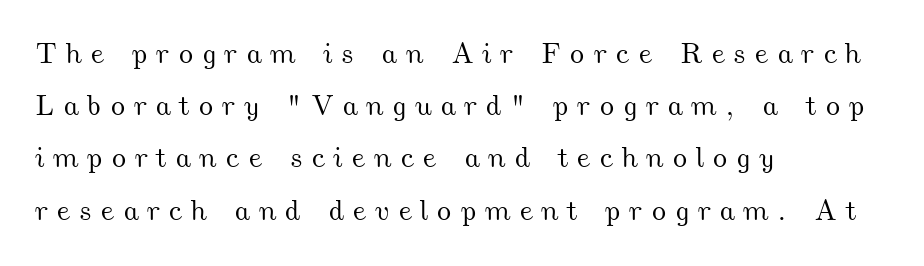
Spacing verdict: proportional, widths tailored to each character. Any mark beneath the type? The region is blank. The letterforms stand isolated, each surrounded by extra space. One-word summary of the alignment: left.
